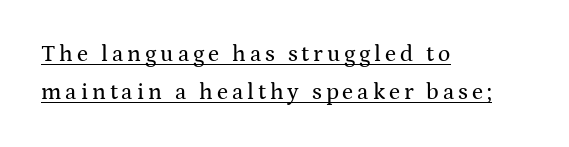
{"italic": "no", "underline": "yes", "align": "left", "line_spacing": "normal", "line_spacing_ratio": 1.65, "glyph_px": 23}
